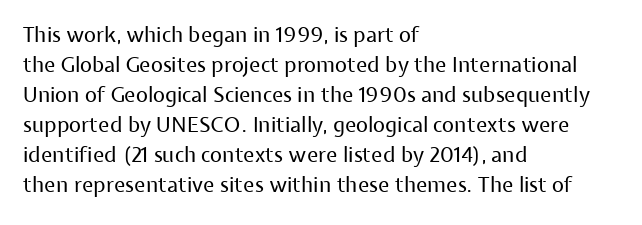
Compared with typical body copy, the letter spacing here is the same. The text block is weighted toward the left margin, trailing off unevenly rightward. The foot of each line stays bare and open. Evenly set lines give the paragraph a standard silhouette. Stroke thickness stays within the range of a standard reading face or lighter.
